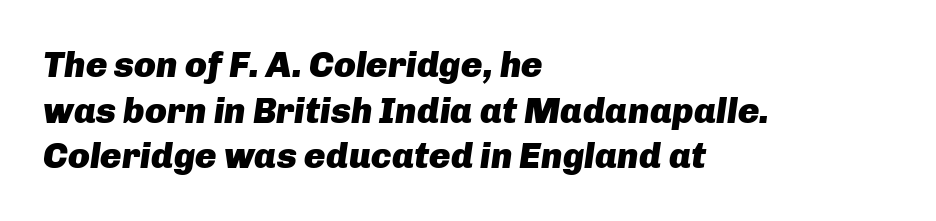
Any mark beneath the type? The region is blank. Quick note: interline space is typical. Horizontally, the lines are justified to the leading edge only. Observe the ordinary spacing: letters are neighbours, not strangers. Do the characters align in a grid? No, the font is proportional. Compared with ordinary roman type, these characters are visibly tilted.
